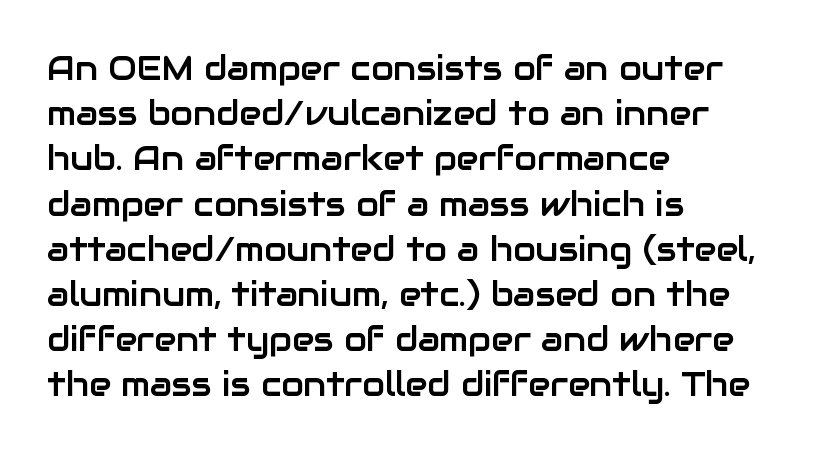
{"serif": "no", "italic": "no", "width": "normal", "stroke_contrast": "low", "x_height": "medium", "monospaced": "no", "underline": "no", "align": "left", "line_spacing": "normal", "line_spacing_ratio": 1.37, "letter_spacing": "normal", "letter_spacing_em": 0.0, "glyph_px": 33}
